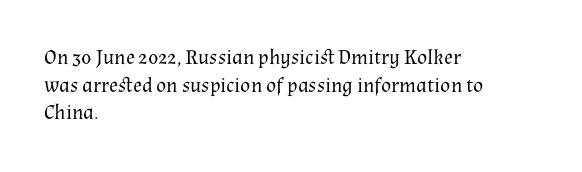
{"italic": "no", "bold": "no", "underline": "no", "align": "left", "line_spacing": "normal", "line_spacing_ratio": 1.32, "letter_spacing": "normal", "letter_spacing_em": 0.0, "glyph_px": 21}
